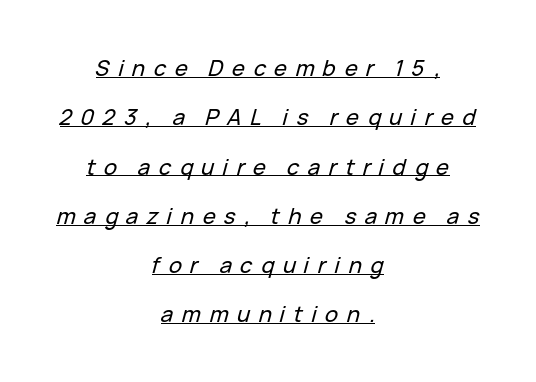
This rendering widens character spacing well past its baseline value. Typeset on center — no edge is straight. The designer dialed line spacing up above the default. This is underlined copy, the kind a proofreader might mark for attention. The axis of the letterforms is tilted away from vertical.
